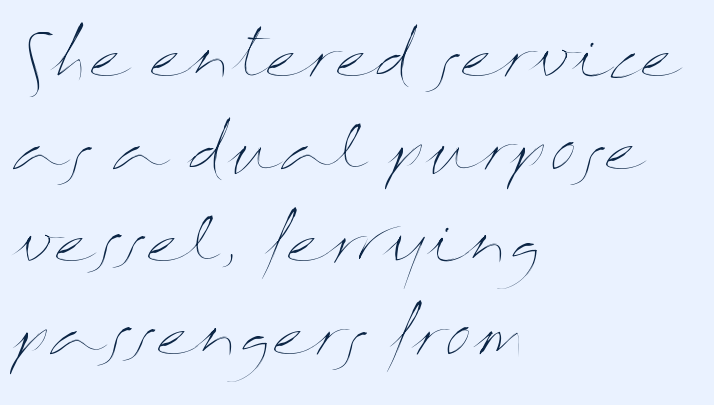
Q: Is the text bold? A: No.
Q: Is the text italic (slanted)? A: Yes.
Q: Is the text underlined? A: No.
Q: How is the paragraph aligned? A: Left-aligned.
Q: Is the spacing between letters normal or unusually wide? A: Normal.
Q: Is the spacing between lines tight, normal or loose? A: Normal.
Q: Width (condensed, normal, or wide)? A: Wide.
Q: Stroke contrast? A: Medium.
Q: x-height? A: Medium.
Q: Monospaced? A: No.
